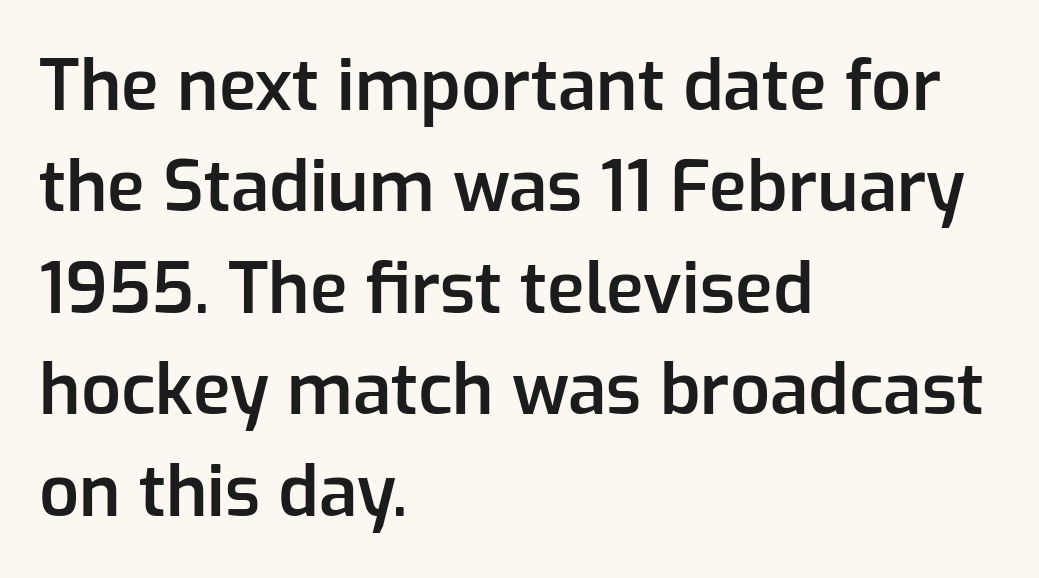
The image shows 70 px semibold sans-serif type, upright; set left-aligned, normal line spacing (1.45x), normal letter spacing, not underlined; low stroke contrast and a medium x-height.
